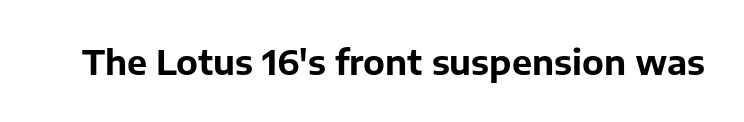
The image shows 34 px bold sans-serif type, upright; set normal letter spacing, not underlined; low stroke contrast and a medium x-height.
